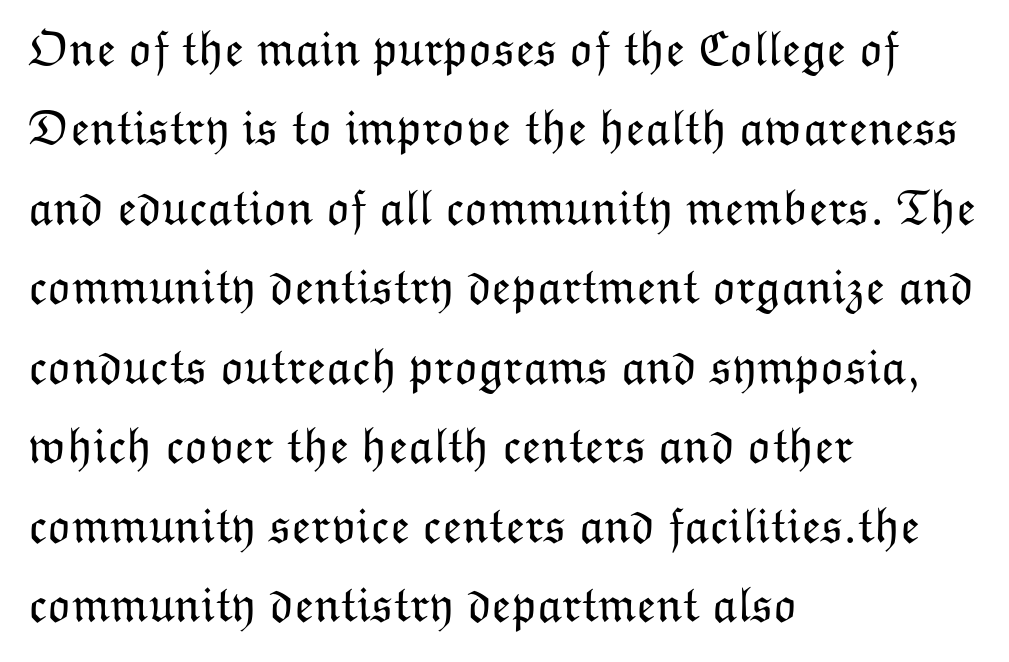
The image shows 50 px light type, upright; set left-aligned, normal line spacing (1.59x), normal letter spacing, not underlined; low stroke contrast and a medium x-height.
